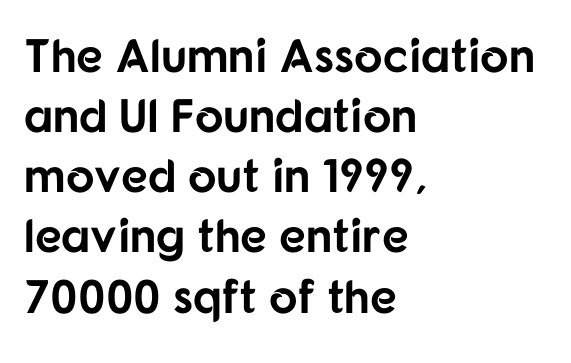
The lines sit at an ordinary, default distance from one another. Observe the absence of serifs on each vertical stroke in this sample. The face used here is proportionally spaced, like ordinary book or web type. A full-strength bold gives these letters their thick strokes. Horizontal alignment here is leftward, the default for most running prose. Glance below the letters and you will spot only blank space.
